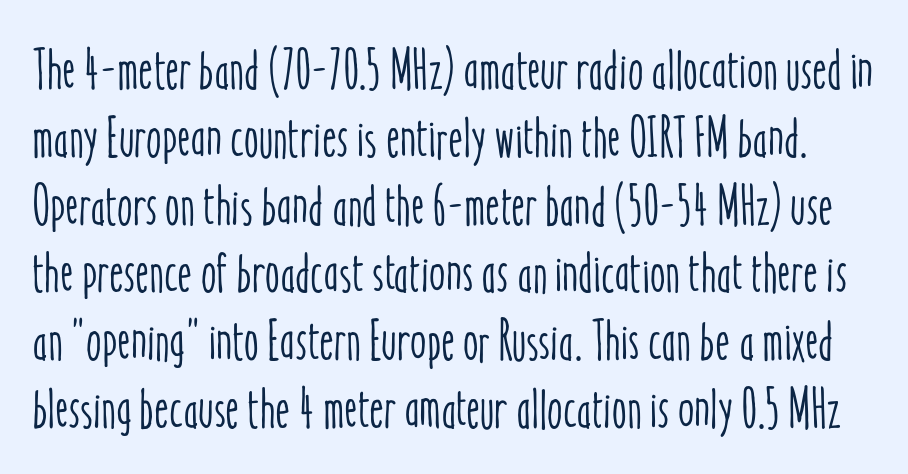
Letter spacing: default. Each letter keeps its own natural width here, so spacing adapts to shape. Glance below the letters and you will spot only blank space. A roman cut, with each character standing at attention.
